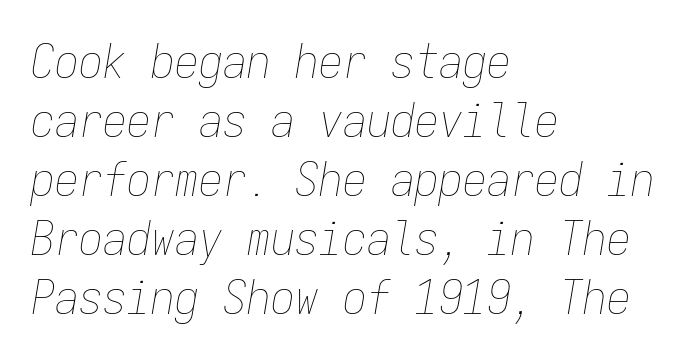
Characters are canted at an angle relative to the baseline's perpendicular. Between one letter and the next there's only the usual sliver of space. Horizontally, the lines are justified to the leading edge only. The letters look calm and open, with moderate or lighter stems.
